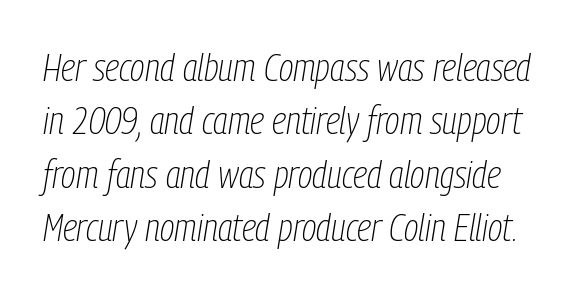
{"italic": "yes", "lean": "right", "slant_degrees": 9, "bold": "no", "weight": "thin", "width": "condensed", "stroke_contrast": "low", "x_height": "medium", "monospaced": "no", "underline": "no", "line_spacing": "normal", "line_spacing_ratio": 1.37, "letter_spacing": "normal", "letter_spacing_em": 0.0, "glyph_px": 39}
